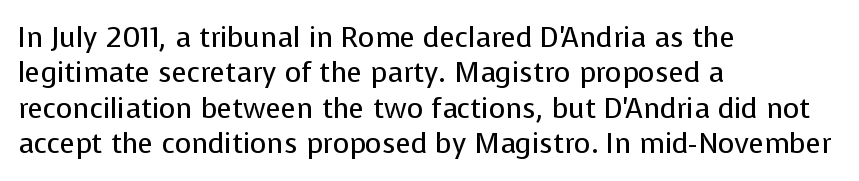
The image shows 28 px regular-weight sans-serif type, upright; set left-aligned, normal line spacing (1.26x), normal letter spacing, not underlined; low stroke contrast and a medium x-height.
